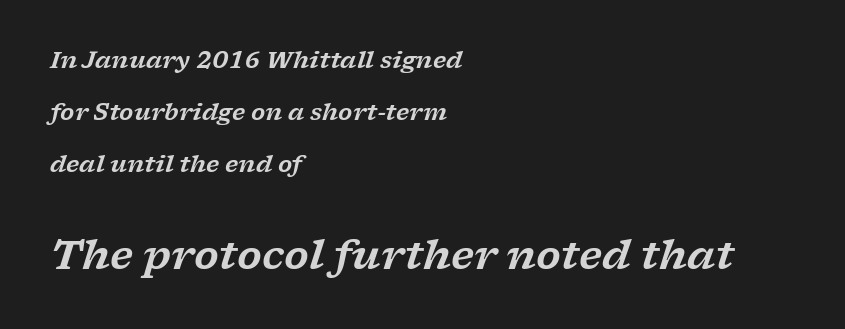
Q: Is the text italic (slanted)? A: Yes, it leans right by about 17 degrees.
Q: Is the typeface a serif or a sans-serif typeface? A: Serif.
Q: Is the text underlined? A: No.
Q: How is the paragraph aligned? A: Left-aligned.
Q: Is the spacing between letters normal or unusually wide? A: Normal.
Q: Is the spacing between lines tight, normal or loose? A: Loose.
Q: Which block of text is set in a larger size, the first (top) or the second (bottom)? A: The second (bottom) one.
Q: Width (condensed, normal, or wide)? A: Wide.
Q: Stroke contrast? A: Low.
Q: x-height? A: Medium.
Q: Monospaced? A: No.
